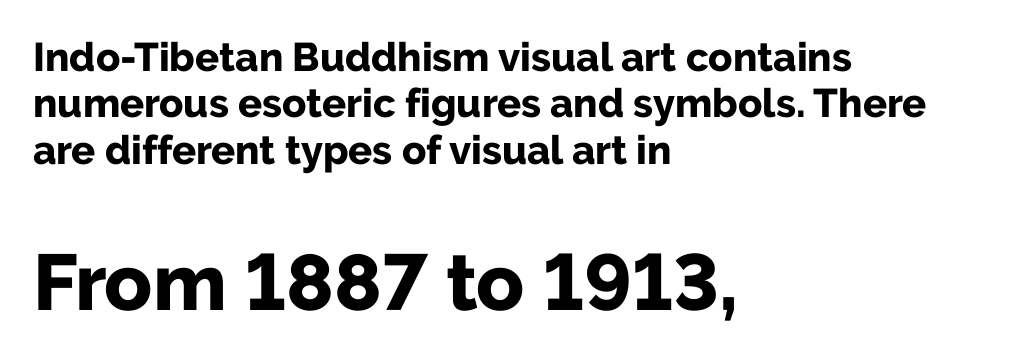
The image shows 79 px bold sans-serif type, upright; set left-aligned, line spacing 1.16x, normal letter spacing, not underlined; the second (bottom) block is 1.98x larger; low stroke contrast and a medium x-height.
